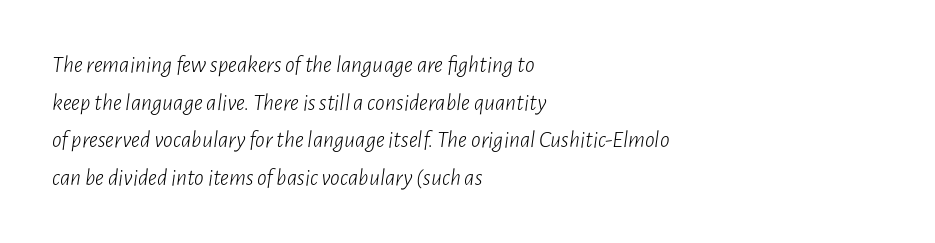
Q: Is the text bold? A: No.
Q: Is the text italic (slanted)? A: Yes, it leans right by about 7 degrees.
Q: Is the text underlined? A: No.
Q: How is the paragraph aligned? A: Left-aligned.
Q: Is the spacing between letters normal or unusually wide? A: Normal.
Q: Is the spacing between lines tight, normal or loose? A: Normal.
